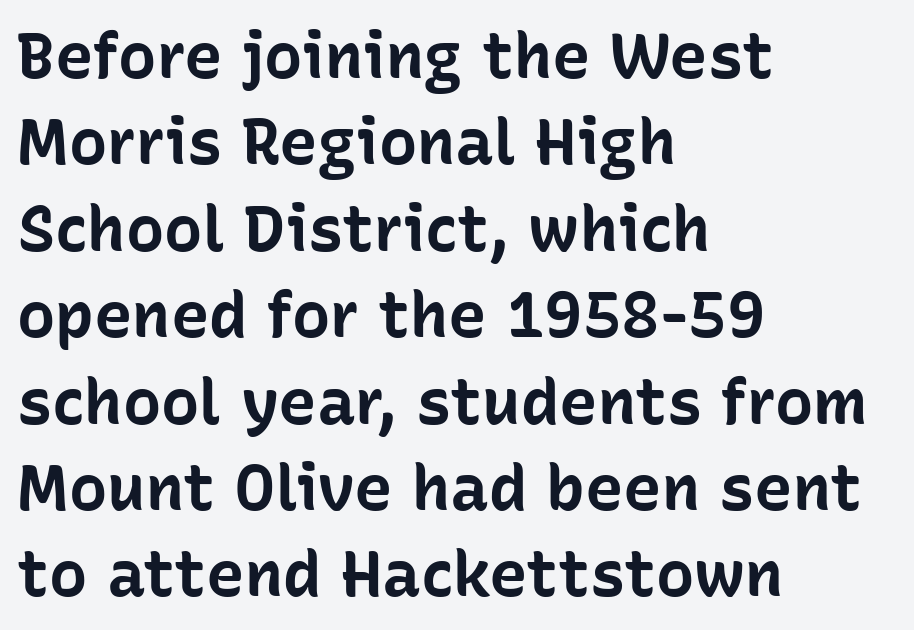
The image shows 64 px bold sans-serif type, upright; set left-aligned, normal line spacing (1.35x), normal letter spacing, not underlined; low stroke contrast and a medium x-height.
